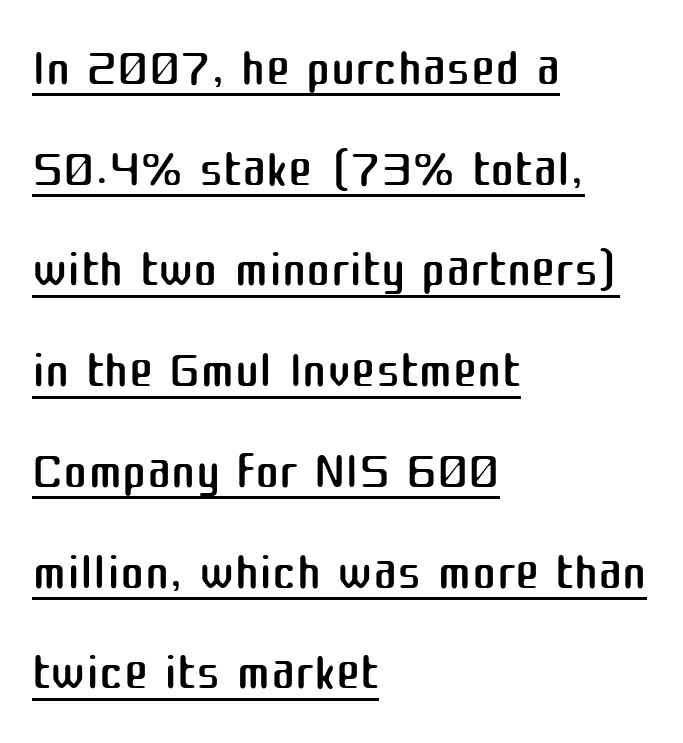
{"serif": "no", "italic": "no", "bold": "no", "weight": "regular", "width": "normal", "stroke_contrast": "medium", "x_height": "medium", "monospaced": "no", "underline": "yes", "align": "left", "line_spacing": "normal", "line_spacing_ratio": 1.38, "letter_spacing": "normal", "letter_spacing_em": 0.0, "glyph_px": 73}
